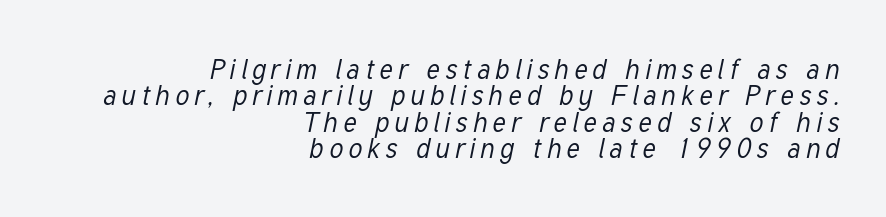
The image shows 27 px text type, italic (leaning right); set right-aligned, tight line spacing (0.98x), unusually wide letter spacing (+0.2 em), not underlined.
